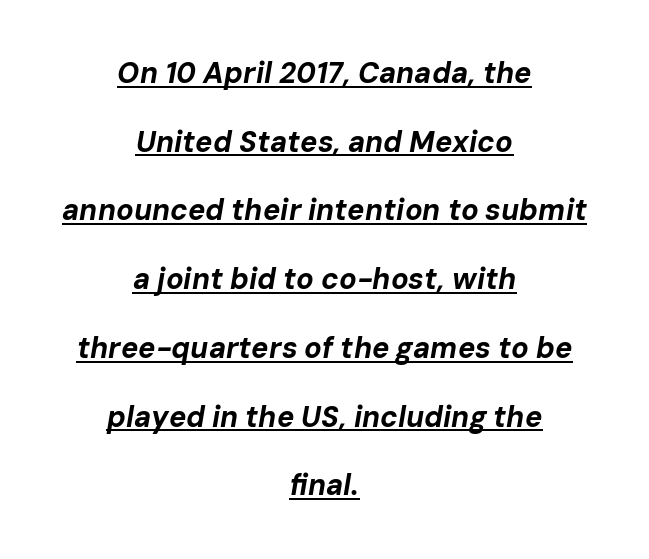
{"italic": "yes", "lean": "right", "slant_degrees": 10, "bold": "yes", "weight": "bold", "width": "normal", "stroke_contrast": "low", "x_height": "medium", "monospaced": "no", "underline": "yes", "align": "center", "line_spacing": "loose", "line_spacing_ratio": 2.37, "letter_spacing": "normal", "letter_spacing_em": 0.0, "glyph_px": 29}
